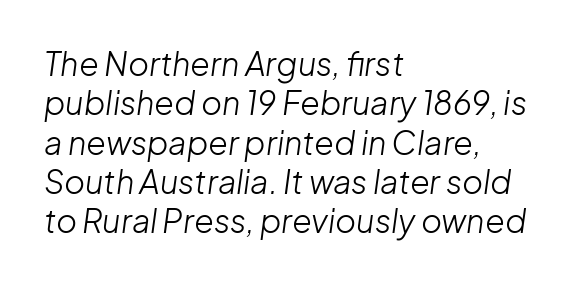
This rendering leaves character spacing at its baseline value. Horizontal alignment here is leftward, the default for most running prose. Is this a fixed-width face? No — the glyphs have proportional, varying widths. The lettering tilts uniformly, giving the passage an italic look.
